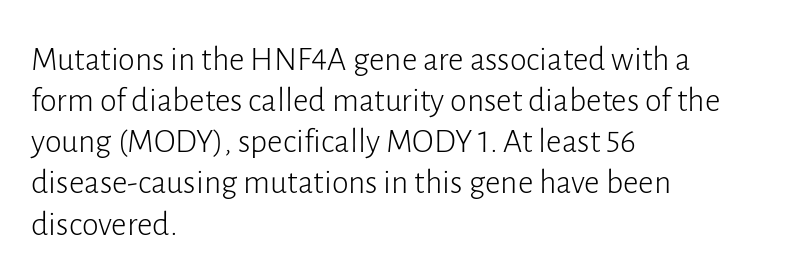
Q: Is the text bold? A: No.
Q: Is the text italic (slanted)? A: No, it is upright.
Q: Is the typeface a serif or a sans-serif typeface? A: Sans-serif.
Q: Is the text underlined? A: No.
Q: How is the paragraph aligned? A: Left-aligned.
Q: Is the spacing between letters normal or unusually wide? A: Normal.
Q: Width (condensed, normal, or wide)? A: Normal.
Q: Stroke contrast? A: Low.
Q: x-height? A: Medium.
Q: Monospaced? A: No.
